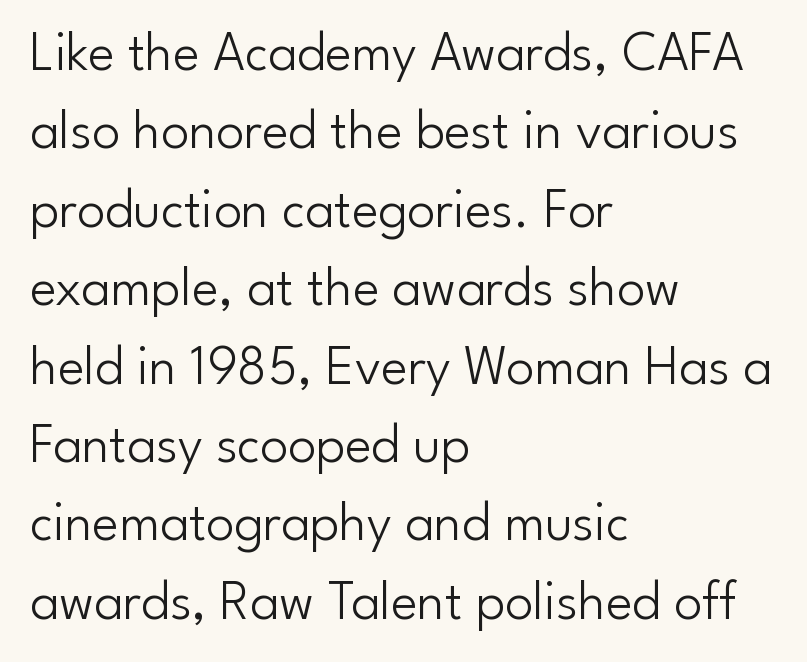
The image shows 56 px light sans-serif type, upright; set left-aligned, normal line spacing (1.4x), normal letter spacing, not underlined; low stroke contrast and a small x-height.
